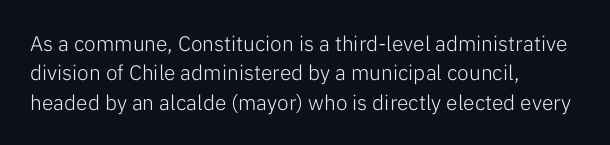
{"italic": "no", "bold": "no", "underline": "no", "align": "left", "line_spacing": "normal", "line_spacing_ratio": 1.4, "letter_spacing": "normal", "letter_spacing_em": 0.0, "glyph_px": 21}
